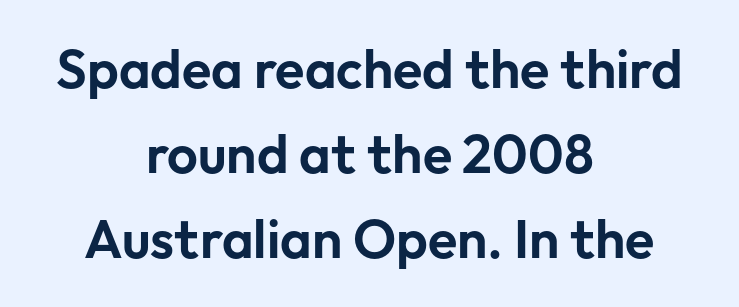
{"serif": "no", "italic": "no", "width": "normal", "stroke_contrast": "low", "x_height": "medium", "monospaced": "no", "underline": "no", "align": "center", "line_spacing": "normal", "line_spacing_ratio": 1.57, "letter_spacing": "normal", "letter_spacing_em": 0.0, "glyph_px": 54}
